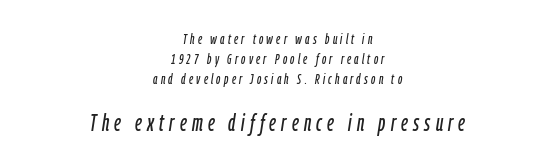
Anything drawn beneath the words? Only blank space. Layout note: lines centered. Looking at the ascenders, they clearly lean. Loose tracking; the words dissolve into strings of separated letters.
